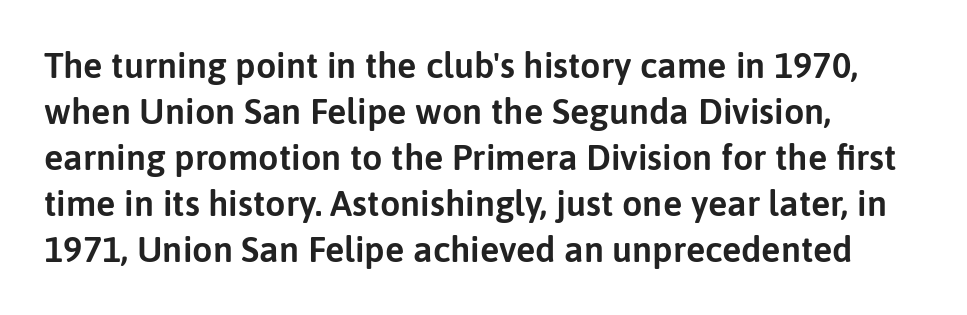
{"serif": "no", "italic": "no", "width": "normal", "stroke_contrast": "low", "x_height": "medium", "monospaced": "no", "underline": "no", "align": "left", "line_spacing": "normal", "line_spacing_ratio": 1.28, "letter_spacing": "normal", "letter_spacing_em": 0.0, "glyph_px": 36}
